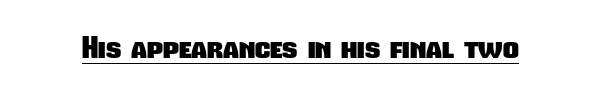
{"serif": "no", "bold": "yes", "weight": "heavy", "width": "condensed", "stroke_contrast": "low", "x_height": "medium", "monospaced": "no", "underline": "yes", "letter_spacing": "normal", "letter_spacing_em": 0.0, "glyph_px": 31}
